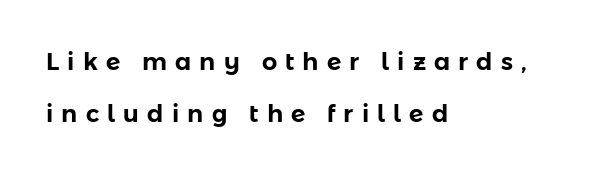
Q: Is the text italic (slanted)? A: No, it is upright.
Q: Is the text underlined? A: No.
Q: How is the paragraph aligned? A: Left-aligned.
Q: Is the spacing between letters normal or unusually wide? A: Unusually wide.
Q: Is the spacing between lines tight, normal or loose? A: Loose.
